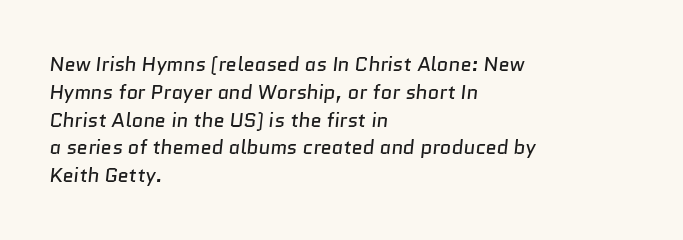
{"bold": "no", "underline": "no", "align": "left", "line_spacing": "normal", "line_spacing_ratio": 1.39, "letter_spacing": "normal", "letter_spacing_em": 0.0, "glyph_px": 20}
